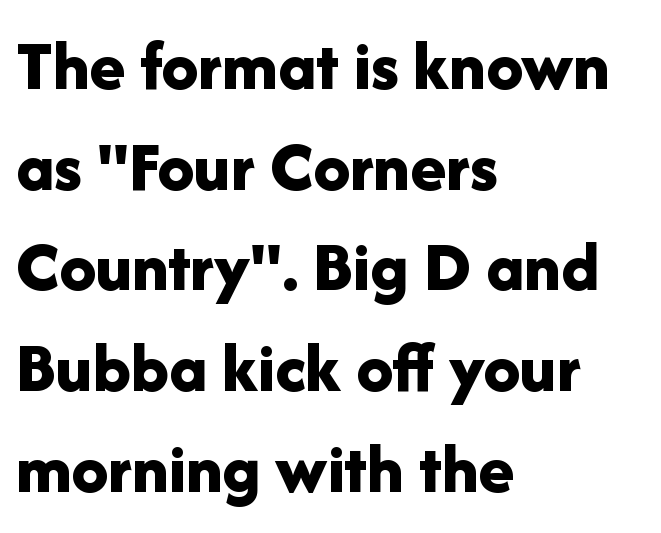
{"serif": "no", "italic": "no", "bold": "yes", "weight": "bold", "width": "normal", "stroke_contrast": "low", "x_height": "medium", "monospaced": "no", "underline": "no", "align": "left", "line_spacing": "normal", "line_spacing_ratio": 1.38, "letter_spacing": "normal", "letter_spacing_em": 0.0, "glyph_px": 73}
